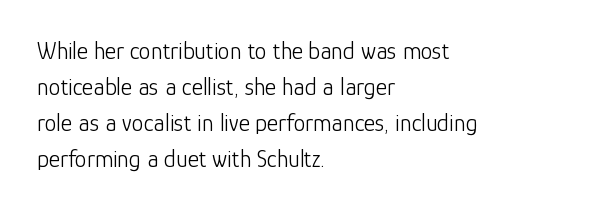
Q: Is the text bold? A: No.
Q: Is the text italic (slanted)? A: No, it is upright.
Q: Is the text underlined? A: No.
Q: How is the paragraph aligned? A: Left-aligned.
Q: Is the spacing between letters normal or unusually wide? A: Normal.
Q: Is the spacing between lines tight, normal or loose? A: Normal.
